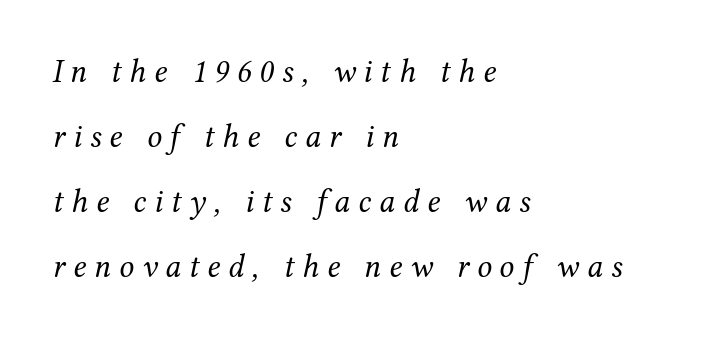
{"serif": "yes", "italic": "yes", "lean": "right", "slant_degrees": 12, "bold": "no", "weight": "regular", "width": "normal", "stroke_contrast": "medium", "x_height": "medium", "monospaced": "no", "underline": "no", "align": "left", "line_spacing": "loose", "line_spacing_ratio": 1.97, "letter_spacing": "wide", "letter_spacing_em": 0.24, "glyph_px": 33}
